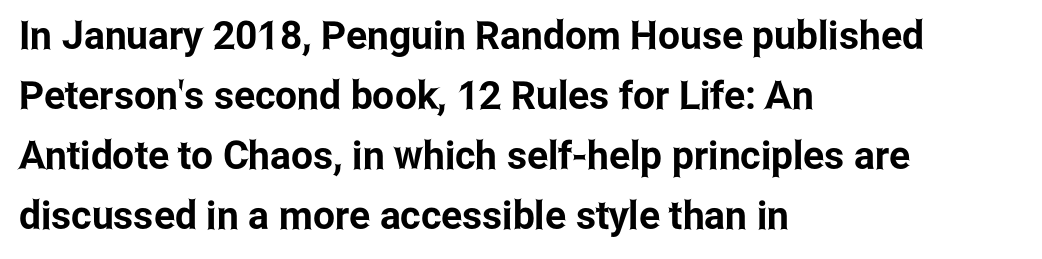
{"serif": "no", "italic": "no", "width": "condensed", "stroke_contrast": "low", "x_height": "medium", "monospaced": "no", "underline": "no", "align": "left", "line_spacing": "normal", "line_spacing_ratio": 1.54, "letter_spacing": "normal", "letter_spacing_em": 0.0, "glyph_px": 39}
